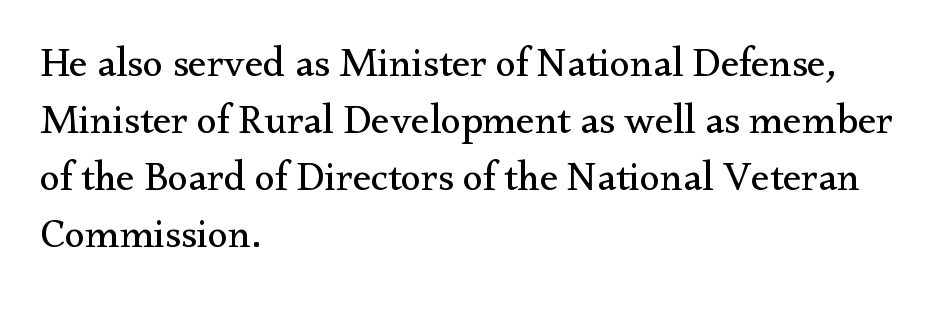
{"serif": "yes", "italic": "no", "bold": "no", "weight": "regular", "width": "normal", "stroke_contrast": "medium", "x_height": "small", "monospaced": "no", "underline": "no", "align": "left", "line_spacing": "normal", "line_spacing_ratio": 1.39, "letter_spacing": "normal", "letter_spacing_em": 0.0, "glyph_px": 41}
